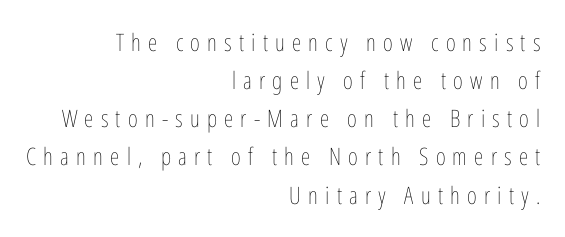
{"italic": "no", "bold": "no", "underline": "no", "align": "right", "line_spacing": "normal", "line_spacing_ratio": 1.59, "letter_spacing": "wide", "letter_spacing_em": 0.3, "glyph_px": 24}
